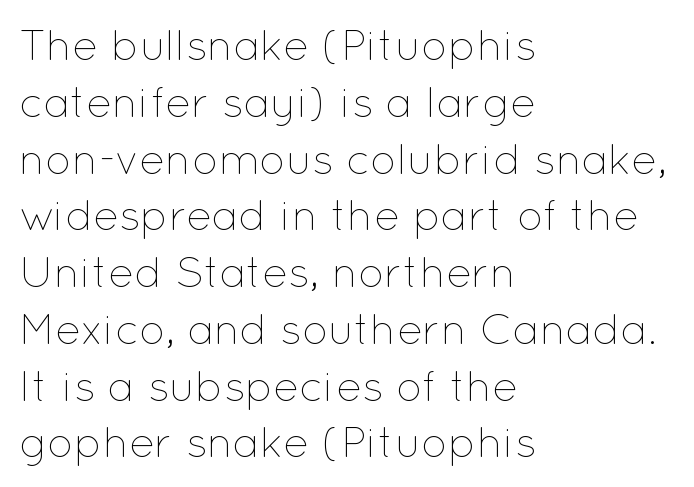
The image shows 43 px thin type, upright; set left-aligned, normal line spacing (1.32x), normal letter spacing, not underlined; low stroke contrast and a medium x-height.
